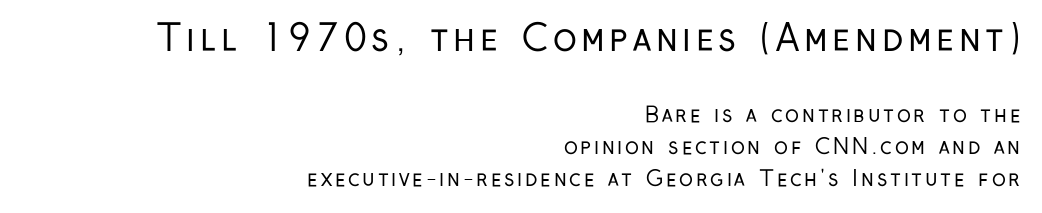
Larger block? The one above; the one below is distinctly smaller. In CSS terms this would be text-align: right. Note: no serifs on the glyphs. The face looks like a standard text weight, possibly lighter. The rows are spaced the way most documents space them.
